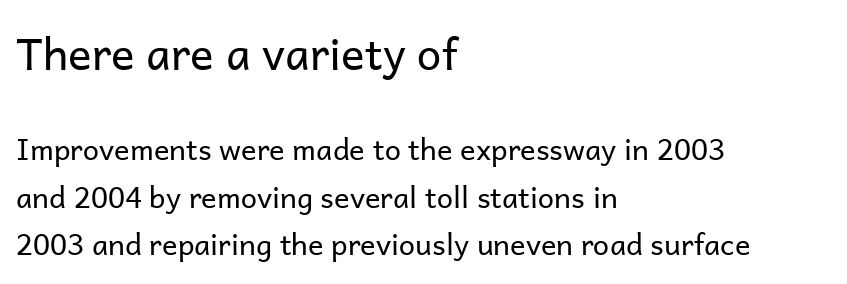
The image shows 44 px regular-weight sans-serif type, upright; set left-aligned, normal line spacing (1.65x), normal letter spacing, not underlined; the first (top) block is 1.52x larger; low stroke contrast and a medium x-height.
